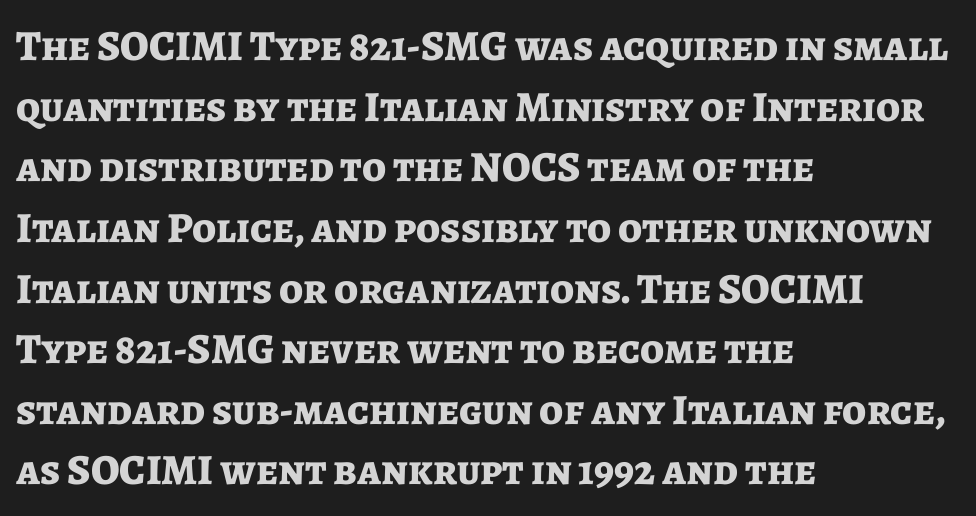
Has an underline been added? It has not. No extra tracking has been applied to these lines. In terms of leading, this rendering sits right in the middle. Examine the stroke ends and you'll find no serifs. Left-aligned paragraph, ragged on the right.
